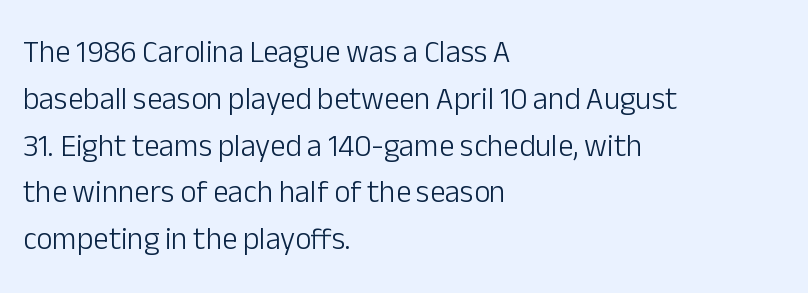
The image shows 31 px light sans-serif type, upright; set left-aligned, normal line spacing (1.51x), normal letter spacing, not underlined; low stroke contrast and a medium x-height.
